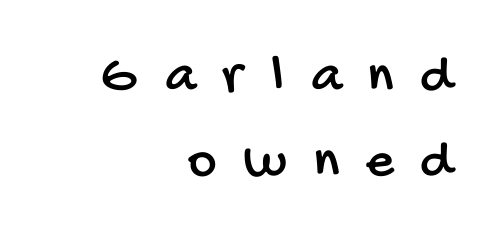
Caption: expanded tracking, letters set apart. Serifs: no, the terminals of the letterforms are clean. Any mark beneath the type? The region is blank. The block of text has a typical density, with ordinary space between rows. The passage is arranged like a letterhead date or caption credit — flush right. Is this a fixed-width face? No — the glyphs have proportional, varying widths.
